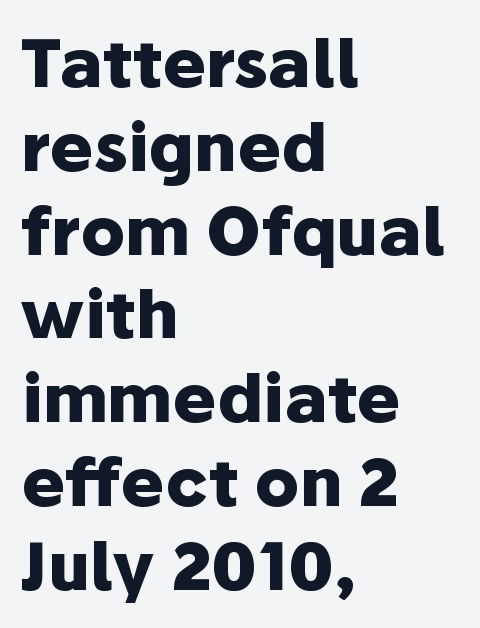
The image shows 66 px heavy sans-serif type, upright; set left-aligned, normal line spacing (1.27x), normal letter spacing, not underlined; low stroke contrast and a medium x-height.
